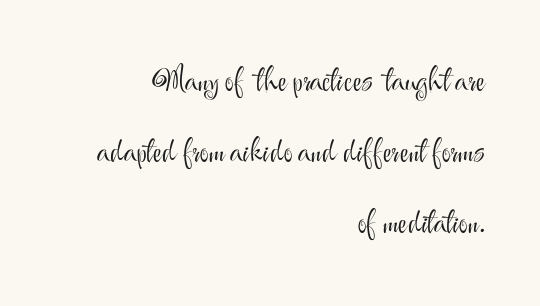
The image shows 31 px light sans-serif type; set right-aligned, loose line spacing (2.29x), normal letter spacing, not underlined; medium stroke contrast and a small x-height.
